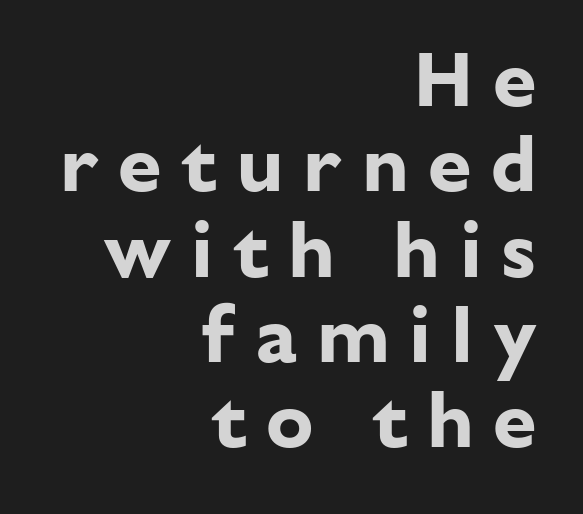
The image shows 79 px bold sans-serif type, upright; set right-aligned, tight line spacing (1.08x), unusually wide letter spacing (+0.25 em), not underlined; low stroke contrast and a medium x-height.
